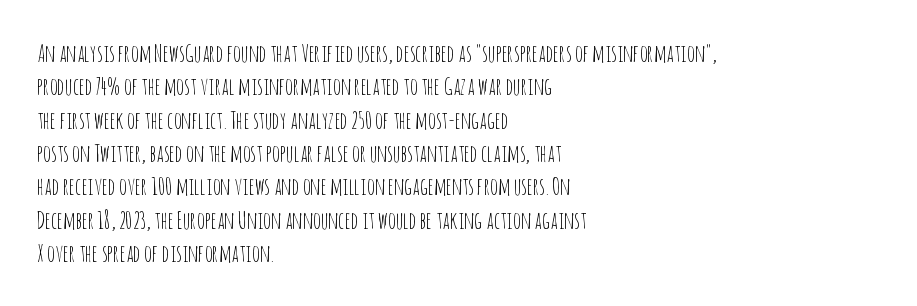
The image shows 24 px text type, upright; set left-aligned, normal line spacing (1.39x), normal letter spacing, not underlined.
